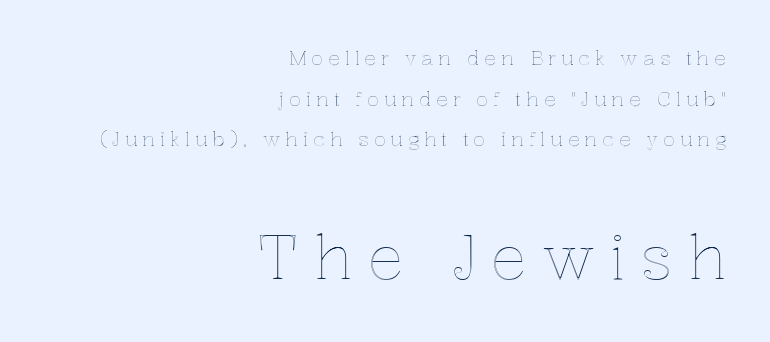
Descenders hang freely into open space. This sample trades compactness for vertical openness between lines. A roman cut, with each character standing at attention. This sample is right-justified, so line beginnings fall wherever the words allow. A typesetter would call this heavily tracked-out type.
